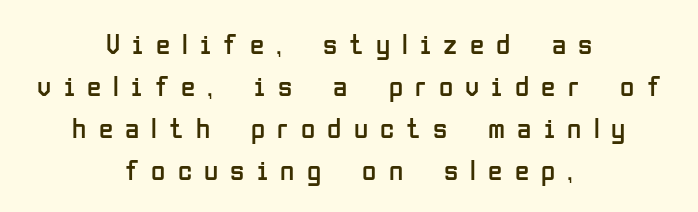
The image shows 29 px regular-weight, condensed sans-serif type, upright; set centered, normal line spacing (1.45x), unusually wide letter spacing (+0.42 em), not underlined; low stroke contrast and a medium x-height.
